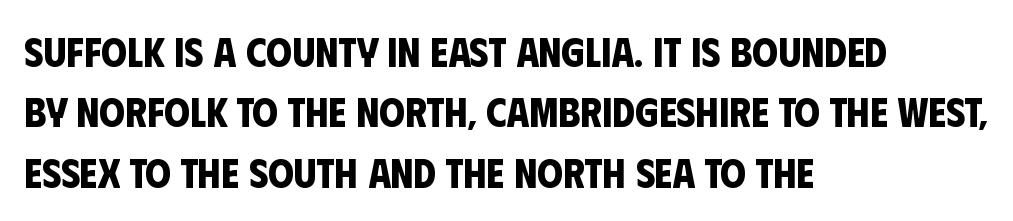
The image shows 41 px bold, condensed sans-serif type; set left-aligned, normal line spacing (1.47x), normal letter spacing, not underlined; low stroke contrast and a large x-height.
